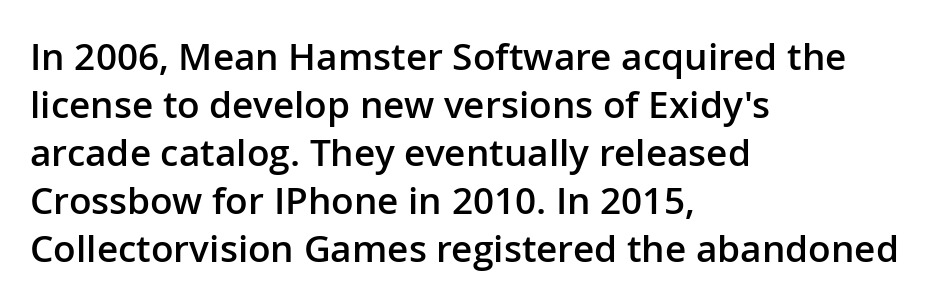
{"serif": "no", "italic": "no", "bold": "semi", "weight": "semibold", "width": "normal", "stroke_contrast": "low", "x_height": "medium", "monospaced": "no", "underline": "no", "align": "left", "line_spacing": "normal", "line_spacing_ratio": 1.3, "letter_spacing": "normal", "letter_spacing_em": 0.0, "glyph_px": 37}
